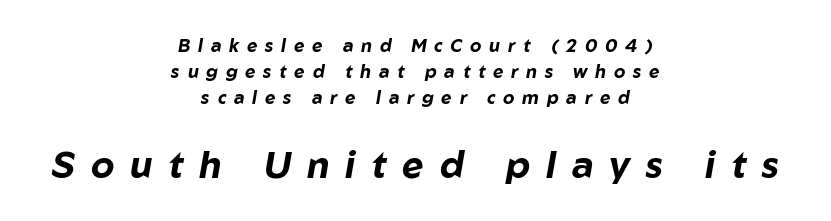
The image shows 37 px bold type, italic (leaning right); set centered, normal line spacing (1.44x), unusually wide letter spacing (+0.43 em), not underlined; the second (bottom) block is 2.06x larger; low stroke contrast and a medium x-height.
